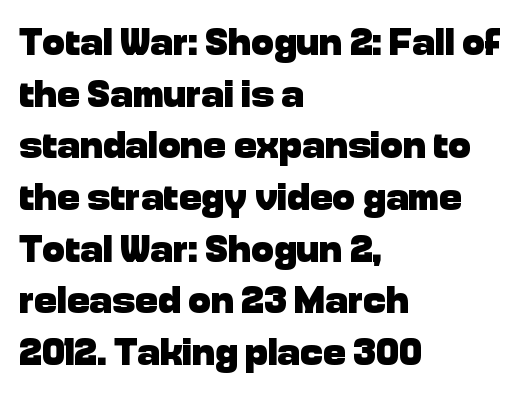
The image shows 38 px heavy sans-serif type, upright; set left-aligned, normal line spacing (1.36x), normal letter spacing, not underlined; low stroke contrast and a medium x-height.
